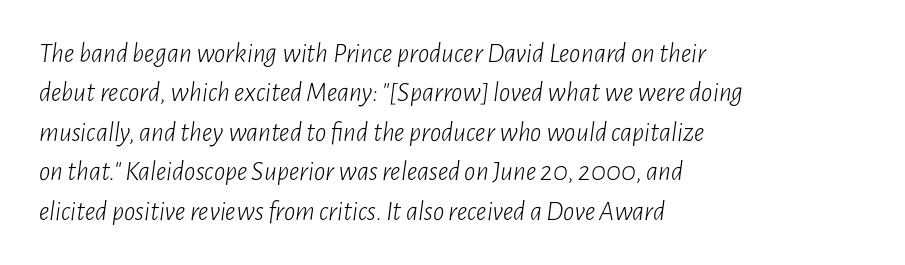
The rendering uses a moderate line-height, typical for paragraphs. The font is comparable to plain body text, perhaps lighter. Looks like regular typesetting: each glyph gets only the width it needs. The passage is arranged the way most books set body copy — flush left. Would a proofreader flag this as italicized? Yes.
